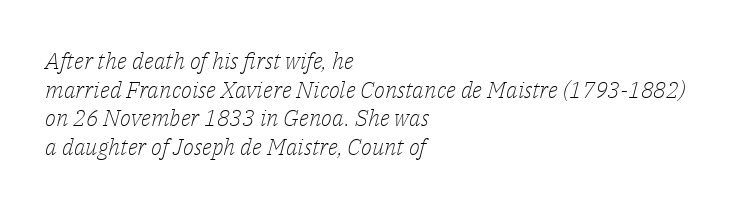
{"italic": "yes", "lean": "right", "slant_degrees": 14, "bold": "no", "underline": "no", "align": "left", "line_spacing_ratio": 1.24, "letter_spacing": "normal", "letter_spacing_em": 0.0, "glyph_px": 23}
